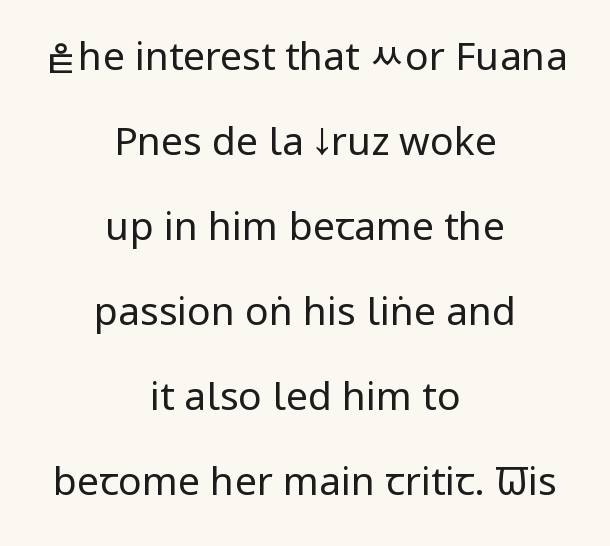
Reading down the block, each line starts at a different indent, mirrored at its end. The lettering holds an erect, upright posture throughout. Notice the wide empty band between every row — that's loose leading. The space beneath each line is pristine and unruled.
